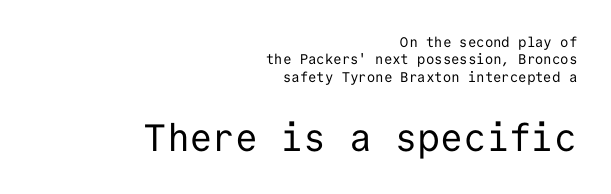
{"serif": "no", "italic": "no", "bold": "no", "weight": "regular", "width": "normal", "stroke_contrast": "low", "x_height": "medium", "monospaced": "yes", "underline": "no", "align": "right", "line_spacing_ratio": 1.24, "letter_spacing": "normal", "letter_spacing_em": 0.0, "larger_block": "second", "size_ratio": 2.71, "glyph_px": 38}
